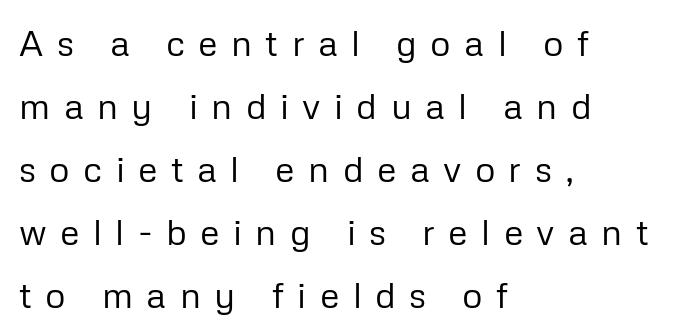
Q: Is the text bold? A: No.
Q: Is the text italic (slanted)? A: No, it is upright.
Q: Is the typeface a serif or a sans-serif typeface? A: Sans-serif.
Q: Is the text underlined? A: No.
Q: How is the paragraph aligned? A: Left-aligned.
Q: Is the spacing between letters normal or unusually wide? A: Unusually wide.
Q: Width (condensed, normal, or wide)? A: Normal.
Q: Stroke contrast? A: Low.
Q: x-height? A: Medium.
Q: Monospaced? A: No.
